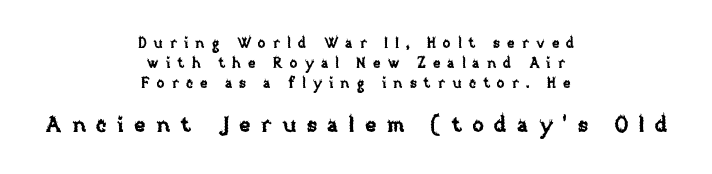
The image shows 21 px text type, upright; set centered, normal line spacing (1.44x), unusually wide letter spacing (+0.5 em), not underlined; the second (bottom) block is 1.5x larger.
